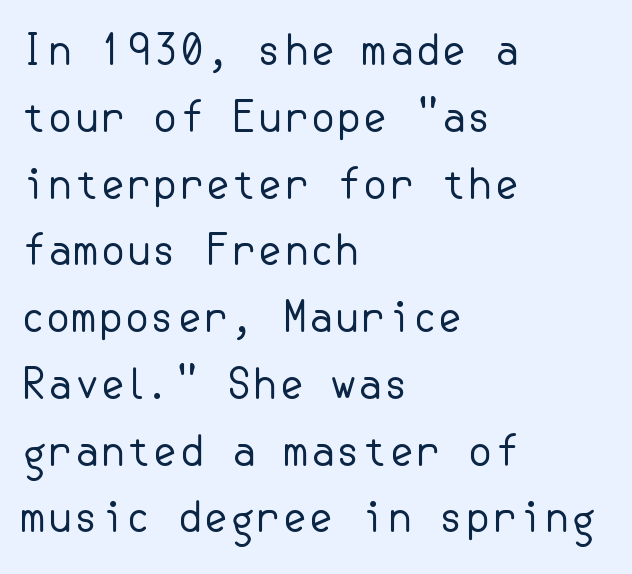
To sum up the face: it is a sans, with no serifs. Is the stroke heavy? The answer is a plain regular-or-lighter. Which margin do the lines hug? The left one — the right edge is uneven. The zone under the glyphs is completely vacant.
